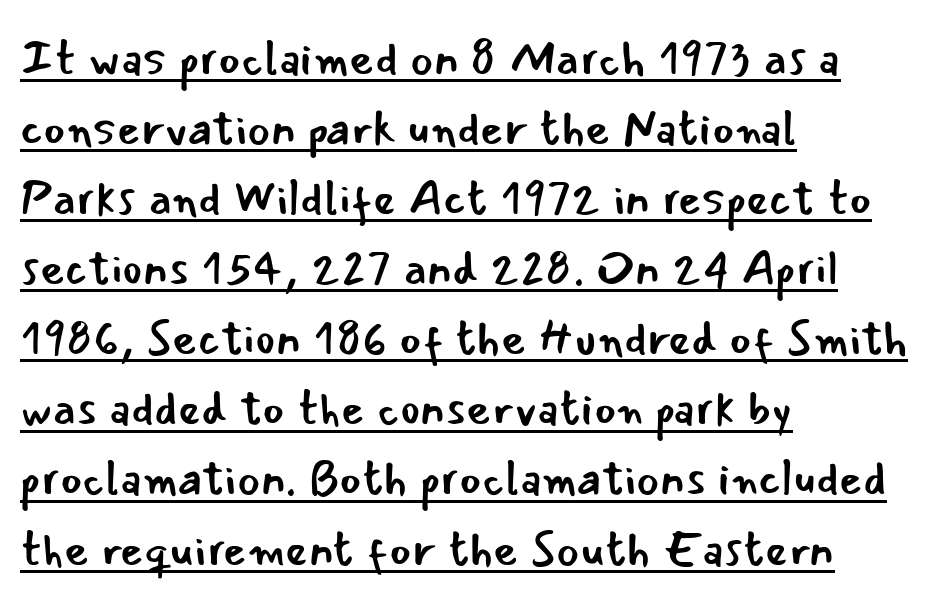
Vertical spacing — default. The passage shown is not bold in any degree. Decoration check: the copy is underlined. Between one letter and the next there's only the usual sliver of space.
